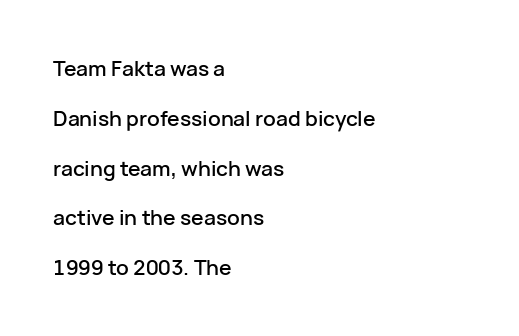
{"italic": "no", "underline": "no", "align": "left", "line_spacing": "loose", "line_spacing_ratio": 2.37, "letter_spacing": "normal", "letter_spacing_em": 0.0, "glyph_px": 21}
